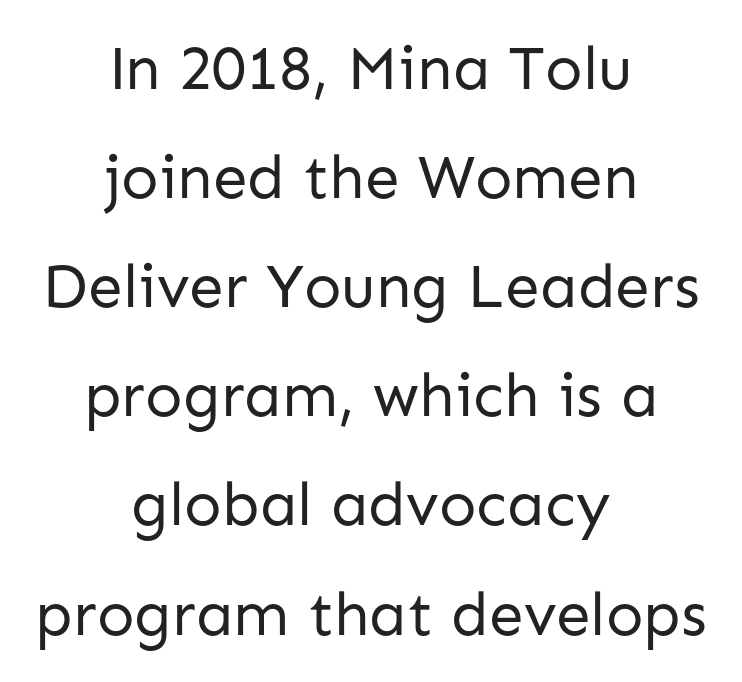
The image shows 62 px regular-weight sans-serif type, upright; set centered, line spacing 1.76x, normal letter spacing, not underlined; low stroke contrast and a medium x-height.
